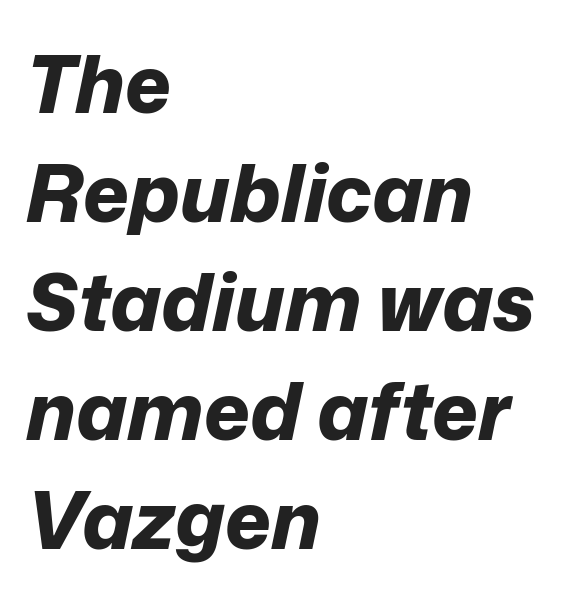
{"italic": "yes", "lean": "right", "slant_degrees": 12, "bold": "yes", "weight": "bold", "width": "normal", "stroke_contrast": "low", "x_height": "medium", "monospaced": "no", "underline": "no", "align": "left", "line_spacing": "normal", "line_spacing_ratio": 1.38, "letter_spacing": "normal", "letter_spacing_em": 0.0, "glyph_px": 79}
